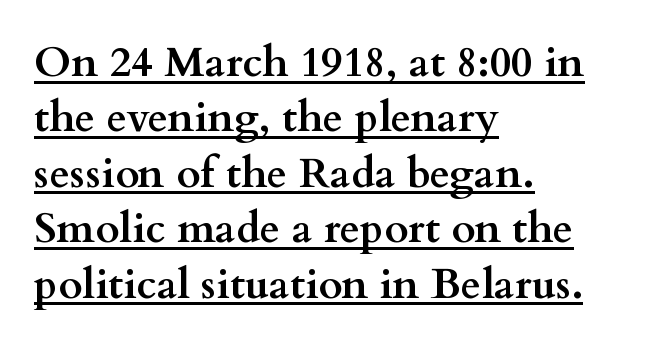
{"serif": "yes", "italic": "no", "bold": "yes", "weight": "semibold", "width": "wide", "stroke_contrast": "medium", "x_height": "small", "monospaced": "no", "underline": "yes", "align": "left", "line_spacing": "normal", "line_spacing_ratio": 1.32, "letter_spacing": "normal", "letter_spacing_em": 0.0, "glyph_px": 42}
